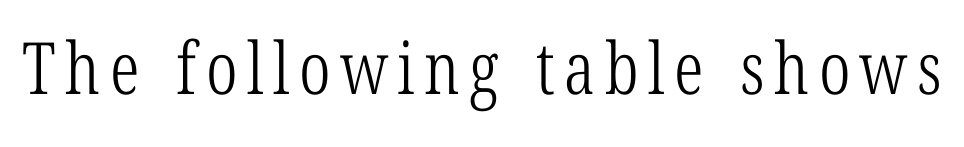
Stroke terminals: seriffed. The letters advance in unequal steps, a hallmark of proportional type. The specimen omits any rule beneath the text block's lines. The font sits on the lighter half of the weight spectrum, regular included.
